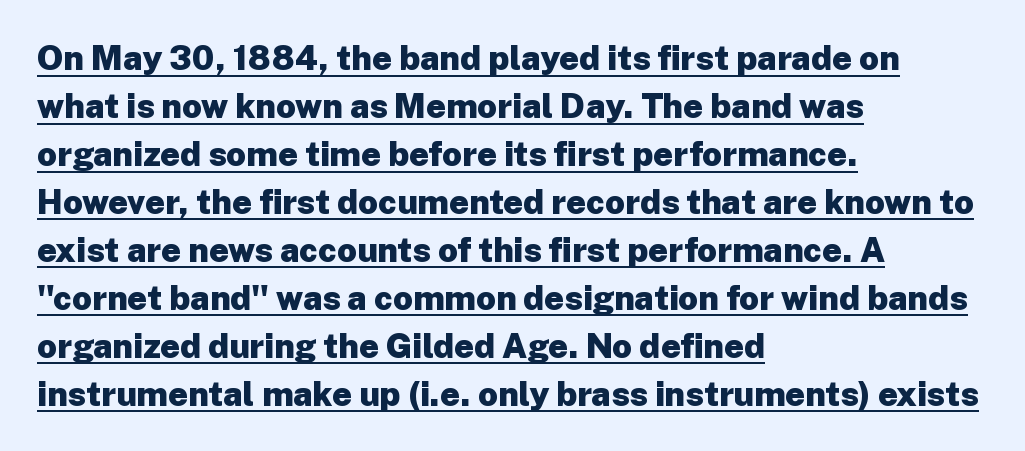
The image shows 34 px heavy sans-serif type, upright; set left-aligned, normal line spacing (1.41x), normal letter spacing, underlined; low stroke contrast and a medium x-height.
